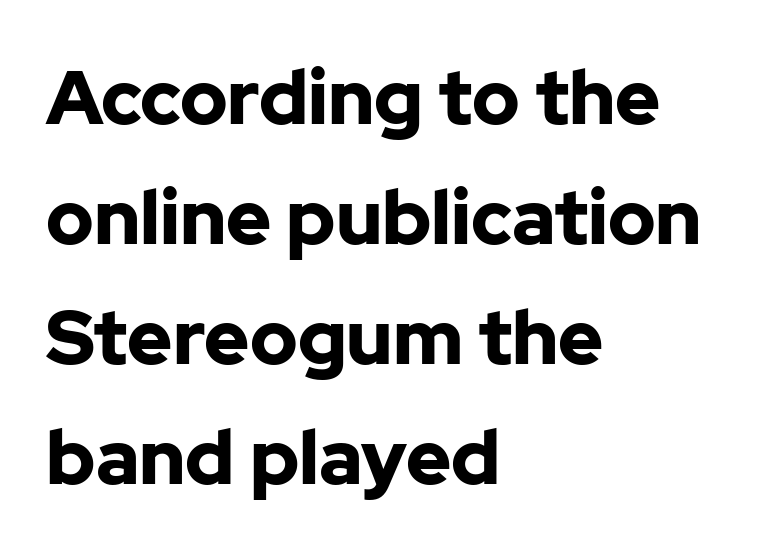
The image shows 76 px bold sans-serif type, upright; set left-aligned, normal line spacing (1.58x), normal letter spacing, not underlined; low stroke contrast and a medium x-height.
